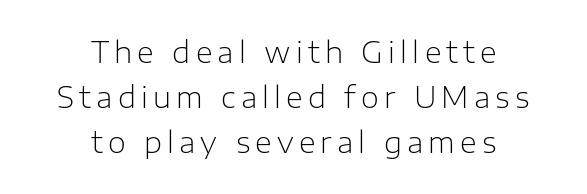
The image shows 29 px light sans-serif type, upright; set centered, normal line spacing (1.56x), not underlined; low stroke contrast and a medium x-height.
